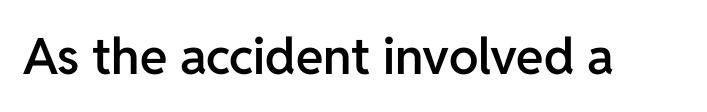
Q: Is the text bold? A: Semi-bold.
Q: Is the text italic (slanted)? A: No, it is upright.
Q: Is the typeface a serif or a sans-serif typeface? A: Sans-serif.
Q: Is the text underlined? A: No.
Q: Is the spacing between letters normal or unusually wide? A: Normal.
Q: Width (condensed, normal, or wide)? A: Normal.
Q: Stroke contrast? A: Low.
Q: x-height? A: Medium.
Q: Monospaced? A: No.
